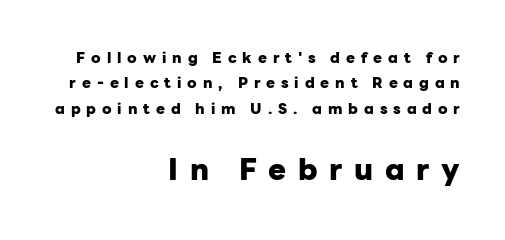
Short and long lines alike share a common ending point at right. Notice how descenders clear the ascenders below comfortably — that's standard leading. Observe the wide spacing: letters keep a clear distance from each other. The letters carry no serifs — their stems end cleanly without finishing strokes.
